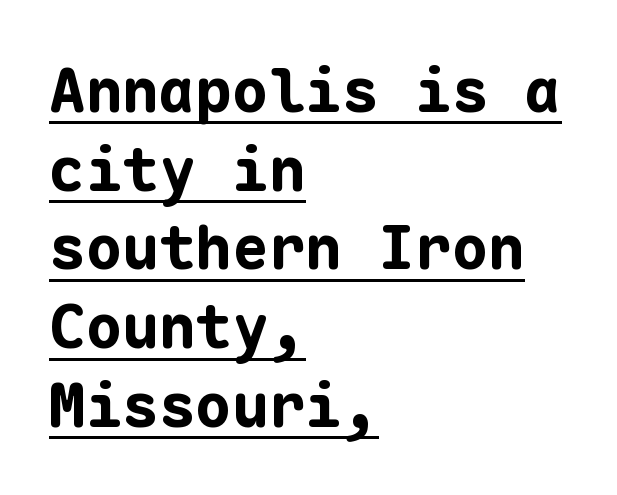
The image shows 61 px bold sans-serif type, upright, monospaced; set left-aligned, normal line spacing (1.29x), normal letter spacing, underlined; low stroke contrast and a medium x-height.
